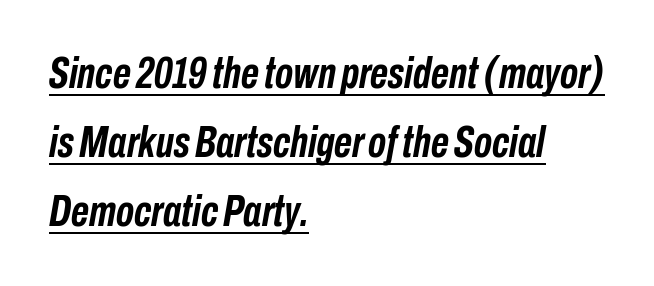
{"italic": "yes", "lean": "right", "slant_degrees": 10, "bold": "yes", "weight": "semibold", "width": "condensed", "stroke_contrast": "low", "x_height": "medium", "monospaced": "no", "underline": "yes", "align": "left", "line_spacing": "normal", "line_spacing_ratio": 1.57, "letter_spacing": "normal", "letter_spacing_em": 0.0, "glyph_px": 44}
